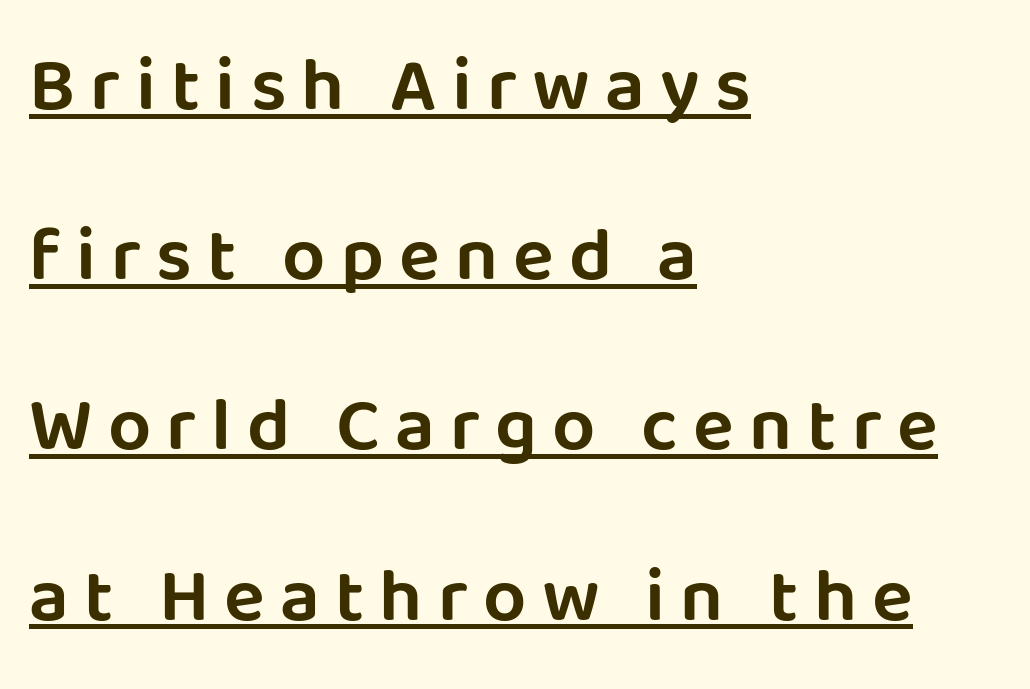
Q: Is the text italic (slanted)? A: No, it is upright.
Q: Is the typeface a serif or a sans-serif typeface? A: Sans-serif.
Q: Is the text underlined? A: Yes.
Q: How is the paragraph aligned? A: Left-aligned.
Q: Is the spacing between letters normal or unusually wide? A: Unusually wide.
Q: Is the spacing between lines tight, normal or loose? A: Loose.
Q: Width (condensed, normal, or wide)? A: Normal.
Q: Stroke contrast? A: Low.
Q: x-height? A: Large.
Q: Monospaced? A: No.
